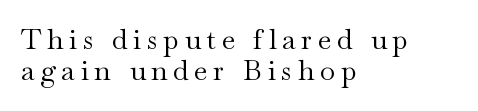
The space directly below the letters is spotless. The setting favours the left margin, as ordinary paragraphs usually do. Tightly led — the rows are bunched. Is this a heavy cut? Hardly; it is regular or lighter. The type family on display is of the serif kind.
